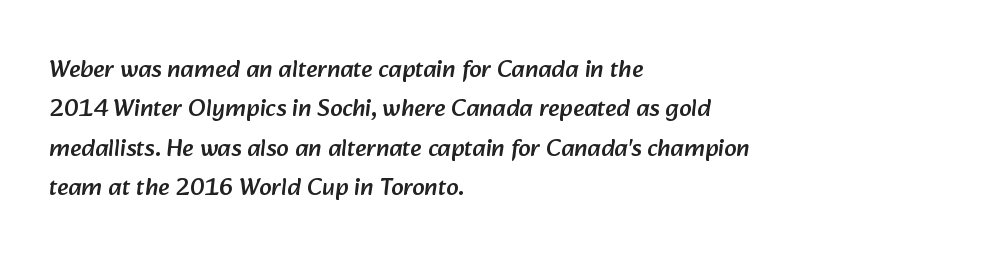
Q: Is the text underlined? A: No.
Q: How is the paragraph aligned? A: Left-aligned.
Q: Is the spacing between letters normal or unusually wide? A: Normal.
Q: Is the spacing between lines tight, normal or loose? A: Normal.
